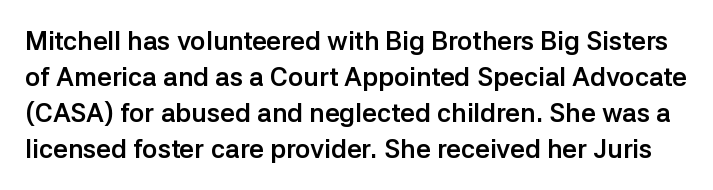
{"italic": "no", "bold": "yes", "underline": "no", "line_spacing": "normal", "line_spacing_ratio": 1.38, "letter_spacing": "normal", "letter_spacing_em": 0.0, "glyph_px": 26}
